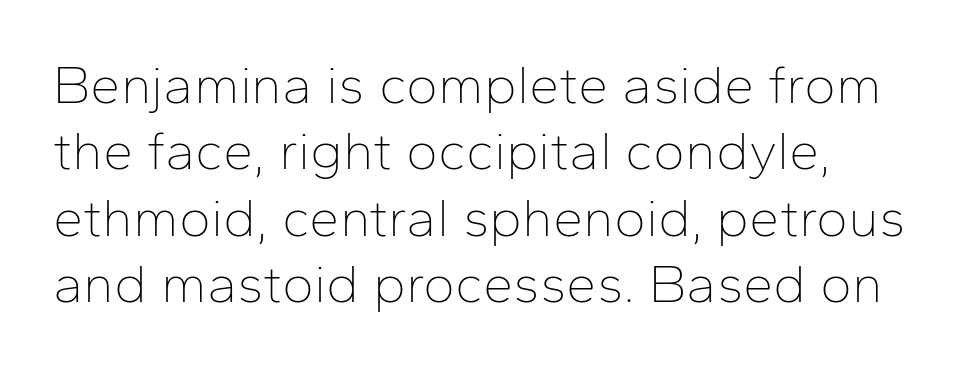
Serif or sans? Sans — the stroke terminals are bare. Character widths vary here, with narrow letters taking less room than wide ones. The weight would be labelled regular, book, light, or lighter still. The space beneath each line is pristine and unruled.
